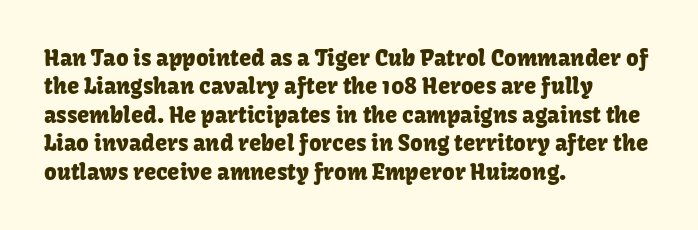
The image shows 22 px text type, upright; set left-aligned, normal line spacing (1.29x), normal letter spacing, not underlined.
